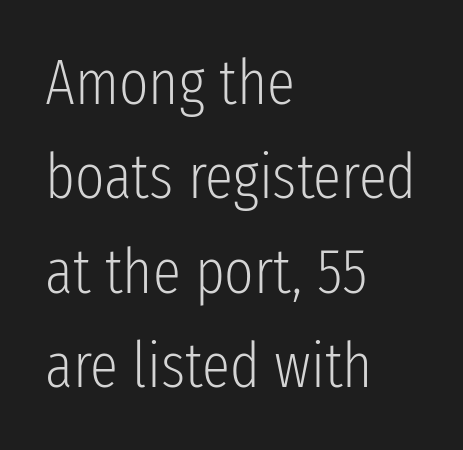
Is the block centered? No — it sits flush against the left margin. Default kerning and tracking; the words read as compact shapes. Beneath every word, the page is bare. The passage shown is not bold in any degree. The rendering uses a moderate line-height, typical for paragraphs.
